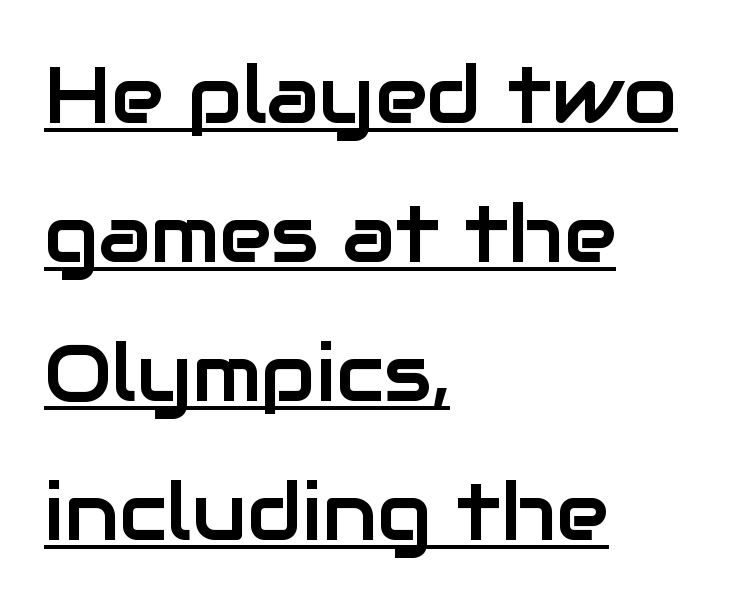
The image shows 79 px sans-serif type, upright; set left-aligned, line spacing 1.76x, normal letter spacing, underlined; low stroke contrast and a medium x-height.
